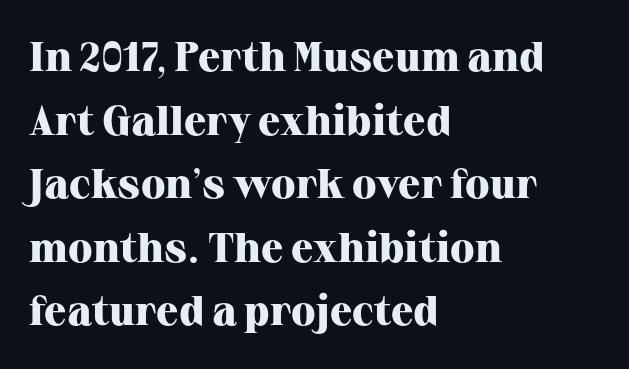
The image shows 41 px heavy serif type, upright; set left-aligned, normal line spacing (1.55x), normal letter spacing, not underlined; high stroke contrast and a medium x-height.
